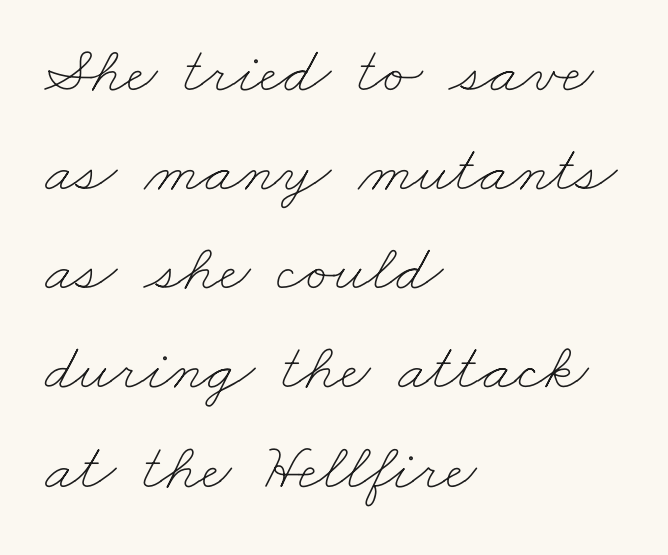
The image shows 67 px thin, wide type; set left-aligned, normal line spacing (1.48x), normal letter spacing, not underlined; low stroke contrast and a small x-height.
